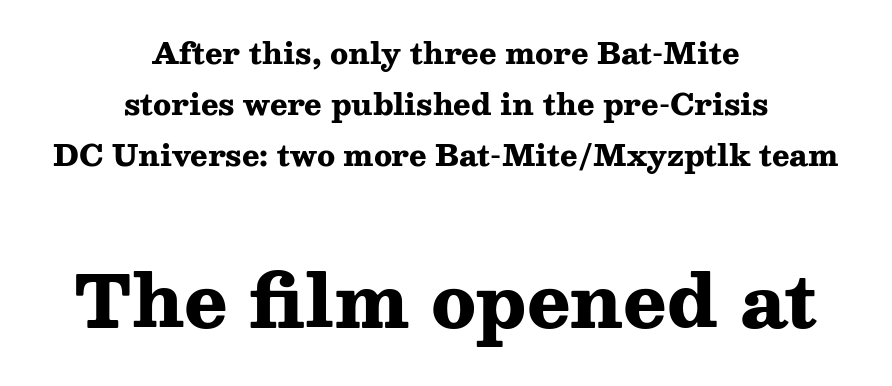
The gaps between neighbouring characters are ordinary and unremarkable. Horizontally, the lines are justified to the midpoint only. The following chunk of copy outweighs the initial chunk in type size. The font is running at its bold setting. Notice how the stems are strictly vertical — no italics here. Font category for this specimen: serif.
